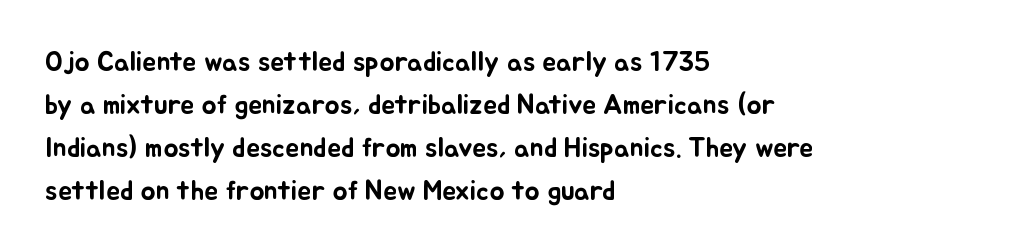
The image shows 28 px text type, upright; set left-aligned, normal line spacing (1.53x), normal letter spacing, not underlined; low stroke contrast and a small x-height.
